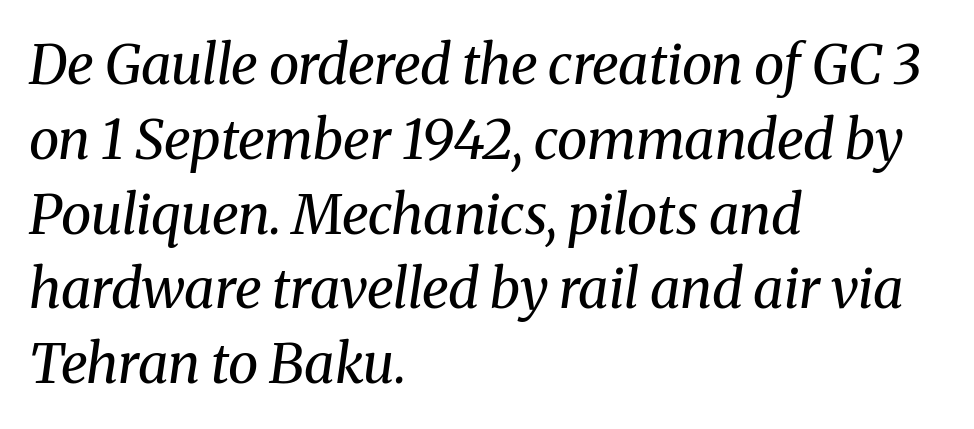
What stands out about the letter spacing? Nothing — it is the standard amount. Is this a sans? No — the strokes have serifs. Counters stay open thanks to moderate or lighter strokes. Horizontal alignment here is leftward, the default for most running prose.
